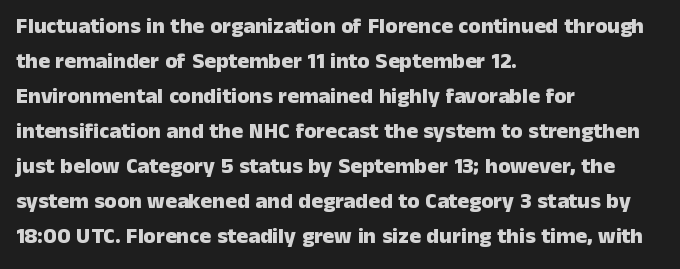
Horizontal bands of white between lines are of average thickness. The rendering keeps characters at their native spacing. Line beginnings align vertically; line endings do not. The font is running at its bold setting. No italicization has been applied; the sample stays upright.
